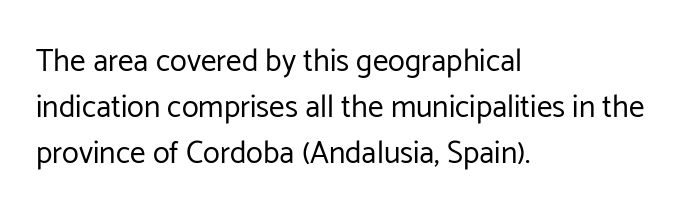
{"serif": "no", "italic": "no", "bold": "no", "weight": "regular", "width": "normal", "stroke_contrast": "low", "x_height": "medium", "monospaced": "no", "underline": "no", "align": "left", "line_spacing": "normal", "line_spacing_ratio": 1.49, "letter_spacing": "normal", "letter_spacing_em": 0.0, "glyph_px": 31}
